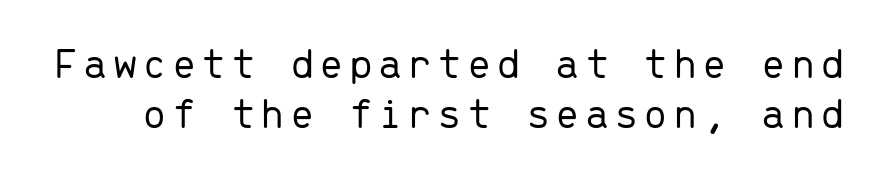
Q: Is the text bold? A: No.
Q: Is the text italic (slanted)? A: No, it is upright.
Q: Is the typeface a serif or a sans-serif typeface? A: Sans-serif.
Q: Is the text underlined? A: No.
Q: Is the spacing between lines tight, normal or loose? A: Tight.
Q: Width (condensed, normal, or wide)? A: Normal.
Q: Stroke contrast? A: Low.
Q: x-height? A: Medium.
Q: Monospaced? A: Yes.
